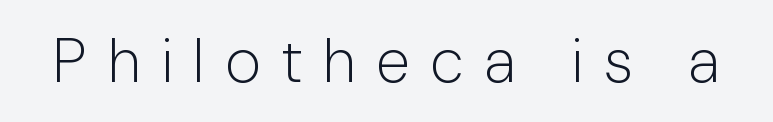
Q: Is the text bold? A: No.
Q: Is the text italic (slanted)? A: No, it is upright.
Q: Is the typeface a serif or a sans-serif typeface? A: Sans-serif.
Q: Is the text underlined? A: No.
Q: Is the spacing between letters normal or unusually wide? A: Unusually wide.
Q: Width (condensed, normal, or wide)? A: Condensed.
Q: Stroke contrast? A: Low.
Q: x-height? A: Medium.
Q: Monospaced? A: No.
